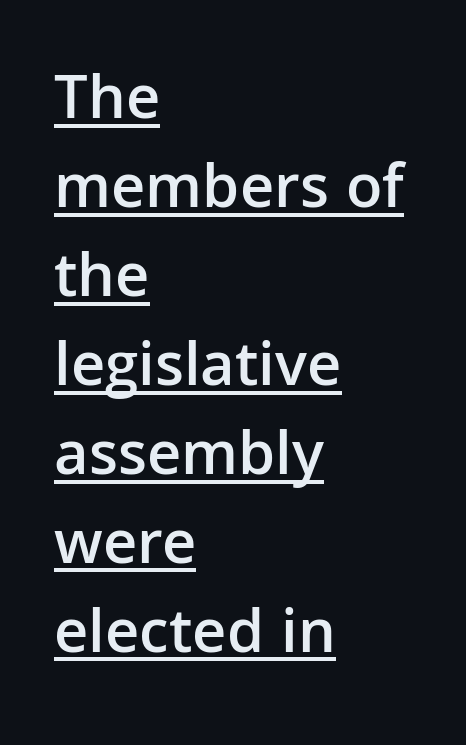
Q: Is the text bold? A: Semi-bold.
Q: Is the text italic (slanted)? A: No, it is upright.
Q: Is the typeface a serif or a sans-serif typeface? A: Sans-serif.
Q: Is the text underlined? A: Yes.
Q: How is the paragraph aligned? A: Left-aligned.
Q: Is the spacing between letters normal or unusually wide? A: Normal.
Q: Is the spacing between lines tight, normal or loose? A: Normal.
Q: Width (condensed, normal, or wide)? A: Normal.
Q: Stroke contrast? A: Low.
Q: x-height? A: Medium.
Q: Monospaced? A: No.
